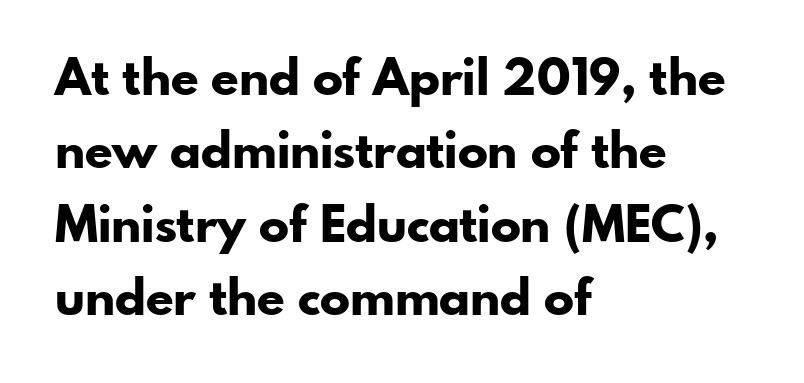
The image shows 50 px bold sans-serif type, upright; set left-aligned, normal line spacing (1.47x), normal letter spacing, not underlined; low stroke contrast and a small x-height.
